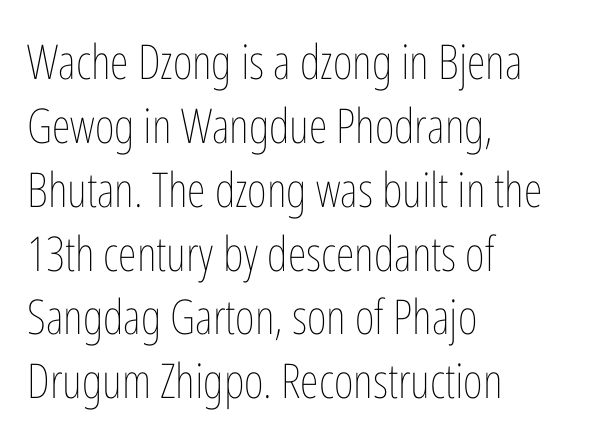
The type sits square on the baseline with zero lean. Compared with typical paragraphs, the rows here are spaced about the same. The gaps between neighbouring characters are ordinary and unremarkable. Think standard paragraph weight, or any step lighter than that.
